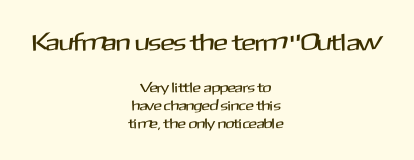
Q: Is the text italic (slanted)? A: No, it is upright.
Q: Is the text underlined? A: No.
Q: How is the paragraph aligned? A: Centered.
Q: Is the spacing between letters normal or unusually wide? A: Normal.
Q: Is the spacing between lines tight, normal or loose? A: Normal.
Q: Which block of text is set in a larger size, the first (top) or the second (bottom)? A: The first (top) one.
